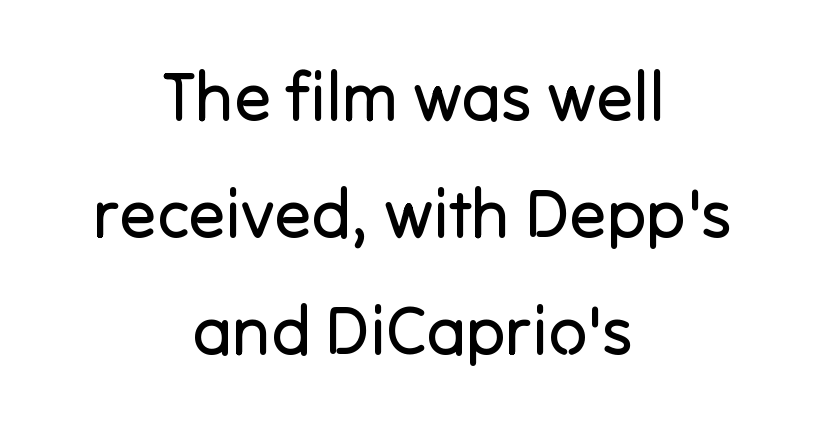
{"serif": "no", "italic": "no", "bold": "no", "weight": "regular", "width": "normal", "stroke_contrast": "low", "x_height": "medium", "monospaced": "no", "underline": "no", "align": "center", "line_spacing_ratio": 1.72, "letter_spacing": "normal", "letter_spacing_em": 0.0, "glyph_px": 68}
